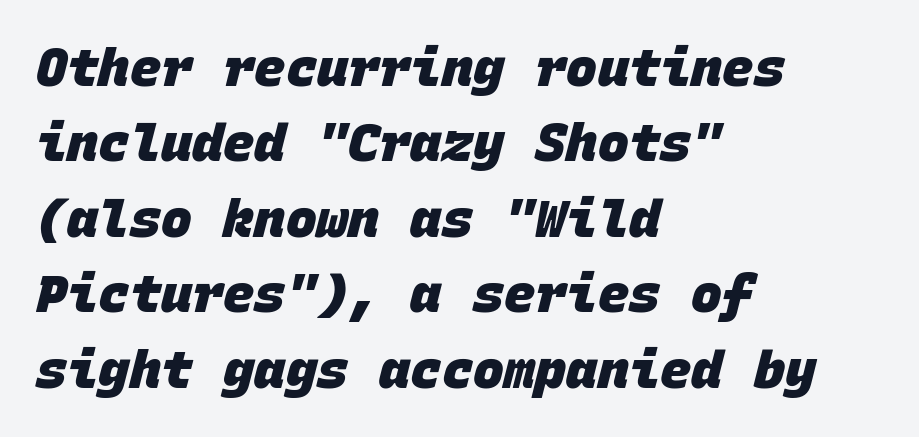
{"serif": "no", "bold": "yes", "weight": "heavy", "width": "normal", "stroke_contrast": "low", "x_height": "large", "monospaced": "yes", "underline": "no", "align": "left", "line_spacing": "normal", "line_spacing_ratio": 1.45, "letter_spacing": "normal", "letter_spacing_em": 0.0, "glyph_px": 52}
